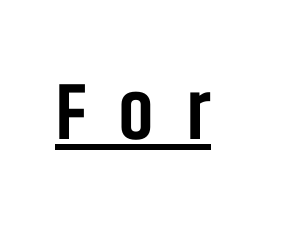
{"serif": "no", "italic": "no", "bold": "semi", "weight": "semibold", "width": "condensed", "stroke_contrast": "low", "x_height": "large", "monospaced": "no", "underline": "yes", "letter_spacing": "wide", "letter_spacing_em": 0.4, "glyph_px": 80}
